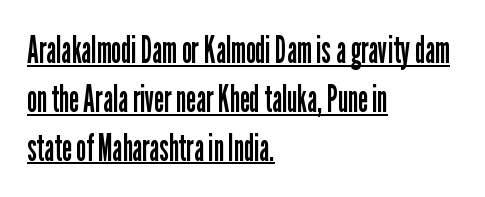
Q: Is the text bold? A: No.
Q: Is the text italic (slanted)? A: No, it is upright.
Q: Is the typeface a serif or a sans-serif typeface? A: Sans-serif.
Q: Is the text underlined? A: Yes.
Q: How is the paragraph aligned? A: Left-aligned.
Q: Is the spacing between letters normal or unusually wide? A: Normal.
Q: Is the spacing between lines tight, normal or loose? A: Normal.
Q: Width (condensed, normal, or wide)? A: Condensed.
Q: Stroke contrast? A: Low.
Q: x-height? A: Medium.
Q: Monospaced? A: No.
